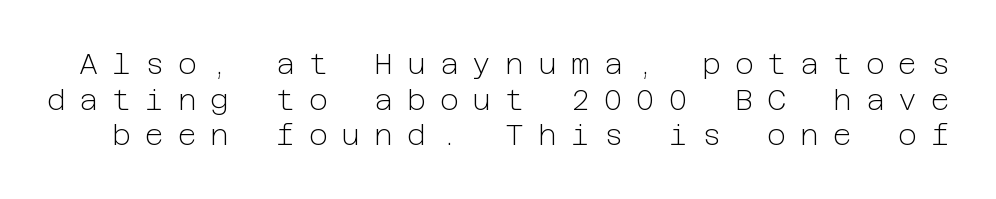
The image shows 29 px light sans-serif type, upright; set line spacing 1.23x, unusually wide letter spacing (+0.48 em), not underlined; low stroke contrast and a medium x-height.
